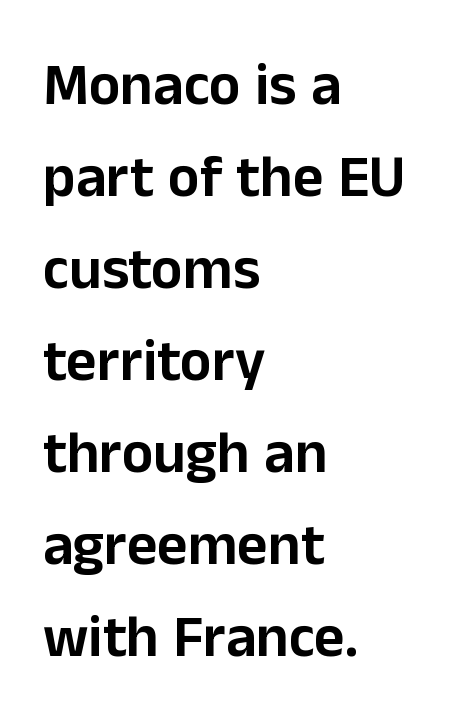
Q: Is the text italic (slanted)? A: No, it is upright.
Q: Is the typeface a serif or a sans-serif typeface? A: Sans-serif.
Q: Is the text underlined? A: No.
Q: How is the paragraph aligned? A: Left-aligned.
Q: Is the spacing between letters normal or unusually wide? A: Normal.
Q: Is the spacing between lines tight, normal or loose? A: Normal.
Q: Width (condensed, normal, or wide)? A: Normal.
Q: Stroke contrast? A: Low.
Q: x-height? A: Medium.
Q: Monospaced? A: No.
